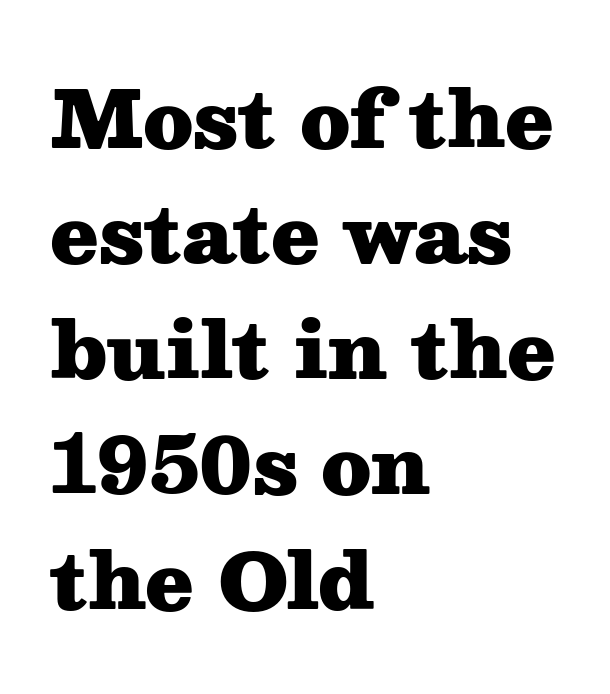
Q: Is the text bold? A: Yes.
Q: Is the text italic (slanted)? A: No, it is upright.
Q: Is the typeface a serif or a sans-serif typeface? A: Serif.
Q: Is the text underlined? A: No.
Q: How is the paragraph aligned? A: Left-aligned.
Q: Is the spacing between letters normal or unusually wide? A: Normal.
Q: Is the spacing between lines tight, normal or loose? A: Normal.
Q: Width (condensed, normal, or wide)? A: Wide.
Q: Stroke contrast? A: Medium.
Q: x-height? A: Medium.
Q: Monospaced? A: No.
